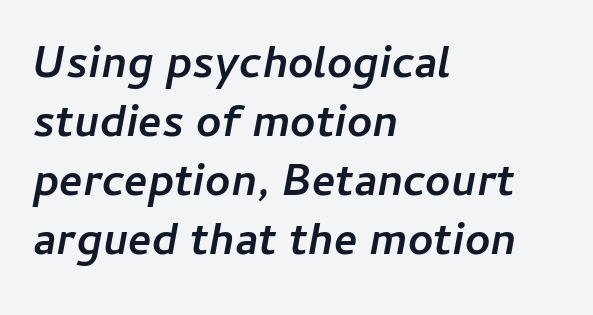
This sample has the flowing, uneven cadence of proportional lettering. Tall strokes in this sample are angled rather than plumb. Bold? Absolutely — the strokes are thick and heavy. These lines sit exactly where default settings would place them.
